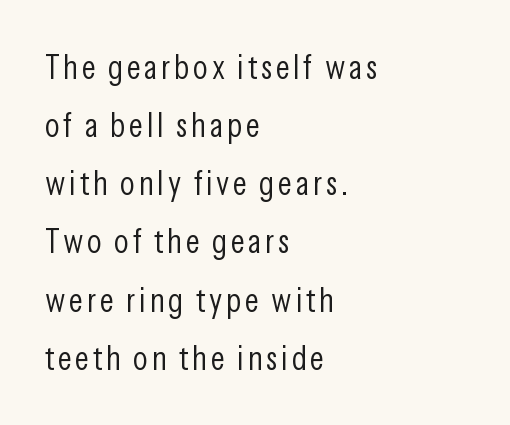
Q: Is the text bold? A: No.
Q: Is the text italic (slanted)? A: No, it is upright.
Q: Is the typeface a serif or a sans-serif typeface? A: Sans-serif.
Q: Is the text underlined? A: No.
Q: How is the paragraph aligned? A: Left-aligned.
Q: Width (condensed, normal, or wide)? A: Condensed.
Q: Stroke contrast? A: Low.
Q: x-height? A: Medium.
Q: Monospaced? A: No.
